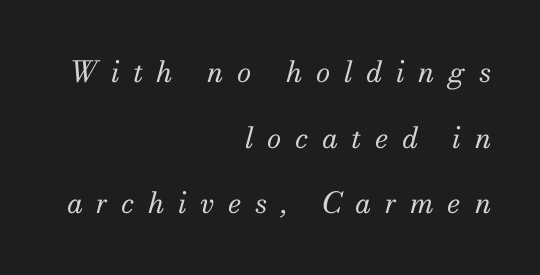
{"serif": "yes", "italic": "yes", "lean": "right", "slant_degrees": 13, "bold": "no", "weight": "regular", "width": "normal", "stroke_contrast": "medium", "x_height": "small", "monospaced": "no", "underline": "no", "align": "right", "line_spacing": "loose", "line_spacing_ratio": 2.26, "letter_spacing": "wide", "letter_spacing_em": 0.47, "glyph_px": 29}
